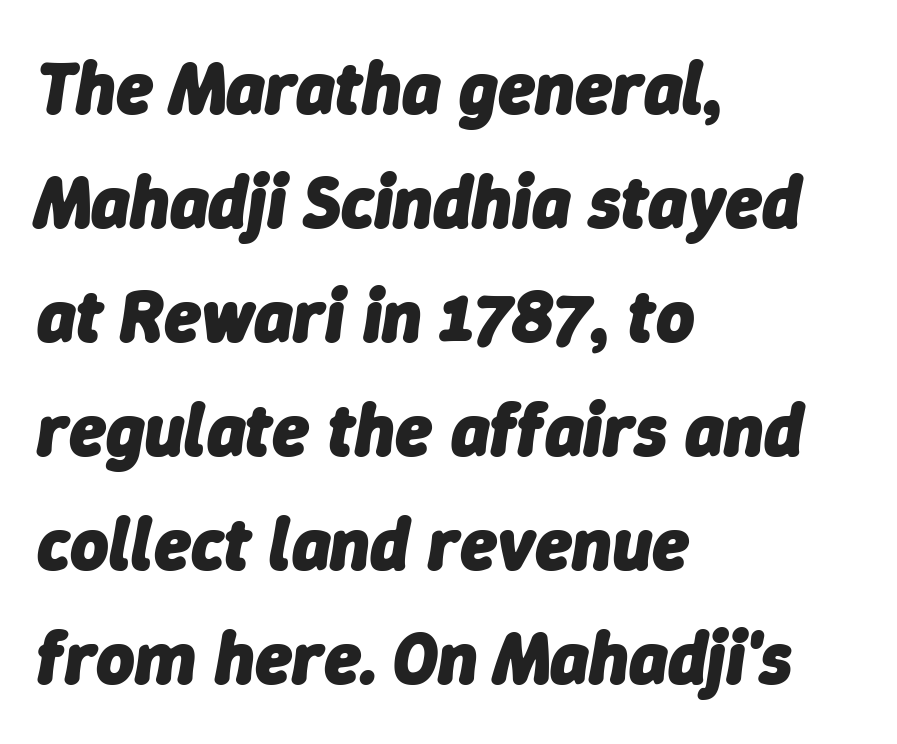
{"italic": "yes", "lean": "right", "slant_degrees": 9, "bold": "yes", "weight": "heavy", "width": "normal", "stroke_contrast": "low", "x_height": "medium", "monospaced": "no", "underline": "no", "align": "left", "line_spacing": "normal", "line_spacing_ratio": 1.54, "letter_spacing": "normal", "letter_spacing_em": 0.0, "glyph_px": 74}
